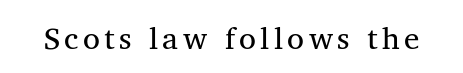
Q: Is the text bold? A: No.
Q: Is the text italic (slanted)? A: No, it is upright.
Q: Is the typeface a serif or a sans-serif typeface? A: Serif.
Q: Is the text underlined? A: No.
Q: Width (condensed, normal, or wide)? A: Normal.
Q: Stroke contrast? A: Medium.
Q: x-height? A: Medium.
Q: Monospaced? A: No.
